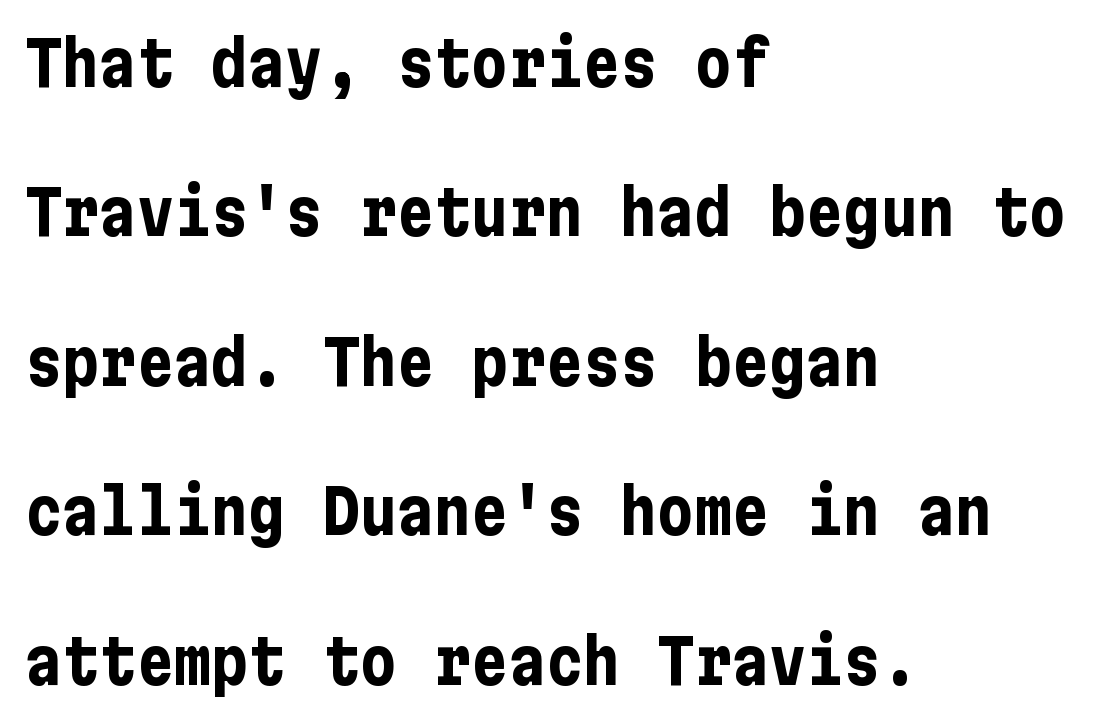
{"serif": "no", "italic": "no", "bold": "yes", "weight": "bold", "width": "condensed", "stroke_contrast": "low", "x_height": "medium", "underline": "no", "align": "left", "line_spacing": "loose", "line_spacing_ratio": 2.41, "letter_spacing": "normal", "letter_spacing_em": 0.0, "glyph_px": 62}
